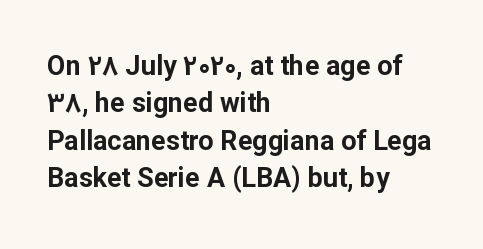
It's the straight-up-and-down kind of type. The lines are quadded left. Letter spacing: default. Rule under the text: the space is simply empty. The space between consecutive lines is moderate. Notice how thick the strokes are: this is what a full bold looks like.
